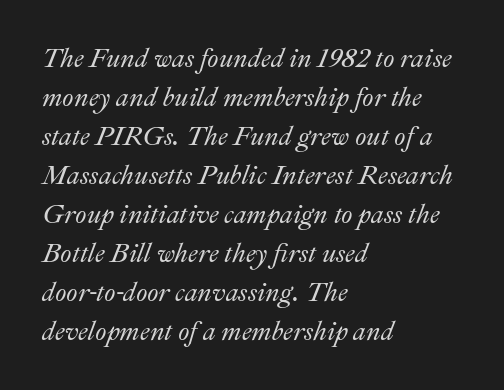
The image shows 26 px text type, italic (leaning right); set left-aligned, normal line spacing (1.5x), normal letter spacing, not underlined.
